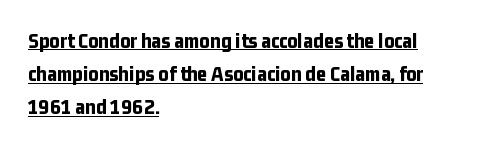
The image shows 22 px bold type, upright; set left-aligned, normal line spacing (1.51x), normal letter spacing, underlined.
